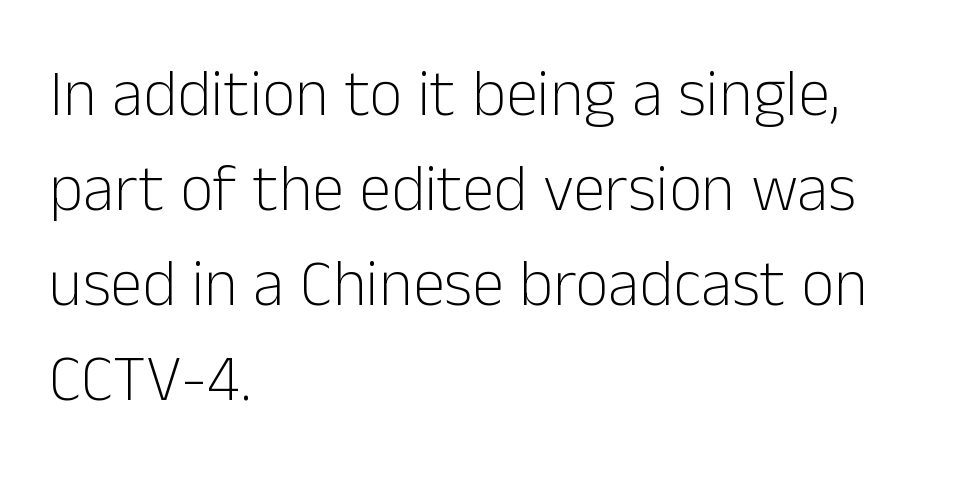
{"serif": "no", "italic": "no", "bold": "no", "weight": "light", "width": "normal", "stroke_contrast": "low", "x_height": "medium", "monospaced": "no", "underline": "no", "align": "left", "line_spacing": "normal", "line_spacing_ratio": 1.46, "letter_spacing": "normal", "letter_spacing_em": 0.0, "glyph_px": 65}
